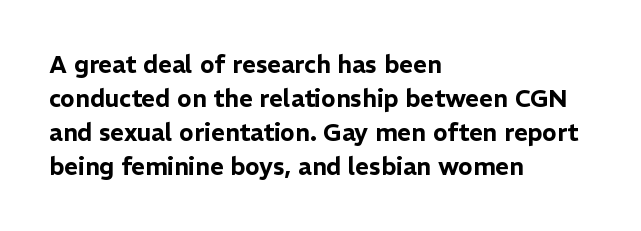
Q: Is the text italic (slanted)? A: No, it is upright.
Q: Is the text underlined? A: No.
Q: How is the paragraph aligned? A: Left-aligned.
Q: Is the spacing between letters normal or unusually wide? A: Normal.
Q: Is the spacing between lines tight, normal or loose? A: Normal.
